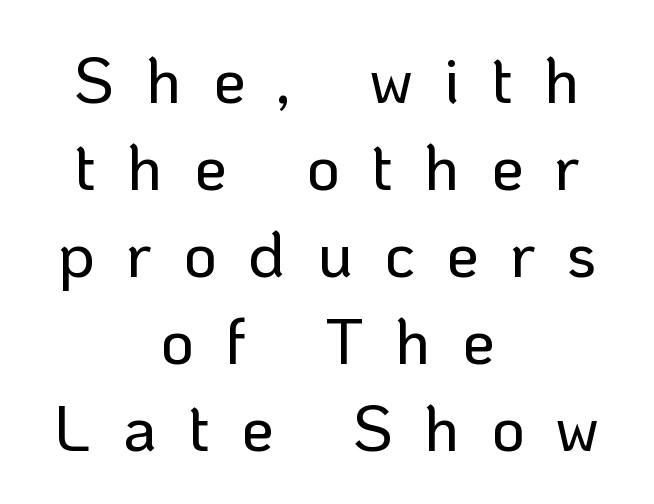
Q: Is the text italic (slanted)? A: No, it is upright.
Q: Is the typeface a serif or a sans-serif typeface? A: Sans-serif.
Q: Is the text underlined? A: No.
Q: How is the paragraph aligned? A: Centered.
Q: Is the spacing between letters normal or unusually wide? A: Unusually wide.
Q: Is the spacing between lines tight, normal or loose? A: Normal.
Q: Width (condensed, normal, or wide)? A: Normal.
Q: Stroke contrast? A: Low.
Q: x-height? A: Medium.
Q: Monospaced? A: No.
